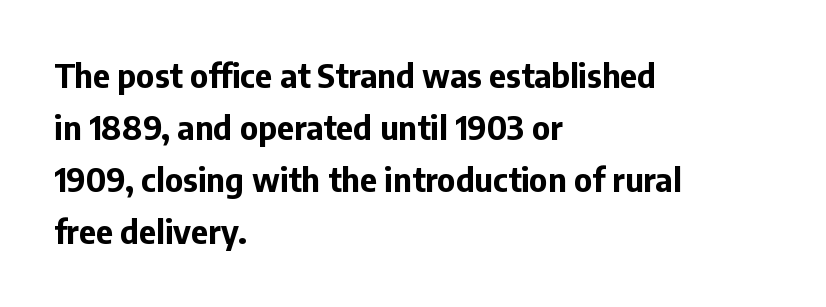
The letters sit at their default tracking, neither squeezed nor spread. Do the letters lean? They stand straight. Think of a printed novel: that variable character pitch is what you see here. Observe the absence of serifs on each vertical stroke in this sample.
